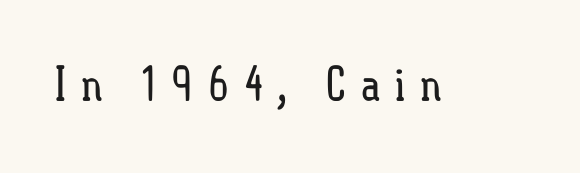
The image shows 47 px regular-weight, condensed type, upright; set unusually wide letter spacing (+0.29 em), not underlined; low stroke contrast and a small x-height.
